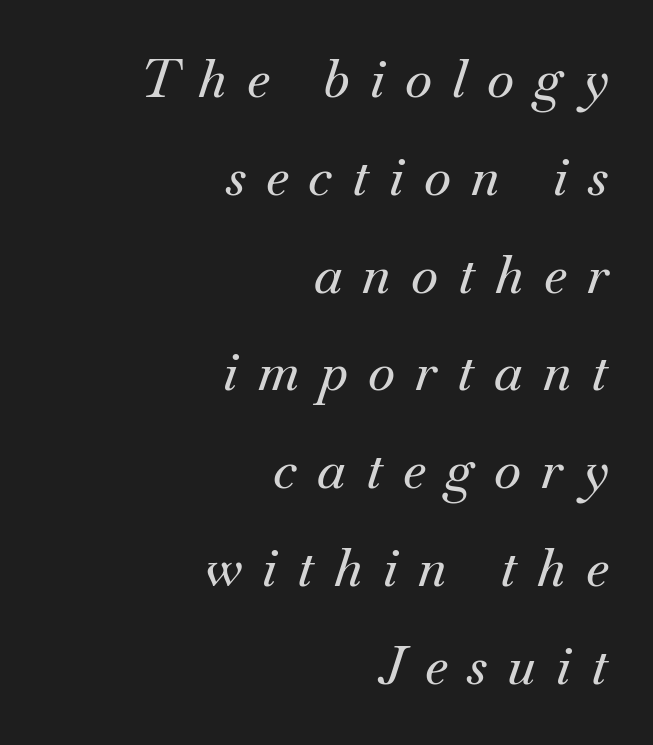
The image shows 52 px serif type, italic (leaning right); set right-aligned, line spacing 1.88x, unusually wide letter spacing (+0.39 em), not underlined; medium stroke contrast and a small x-height.
